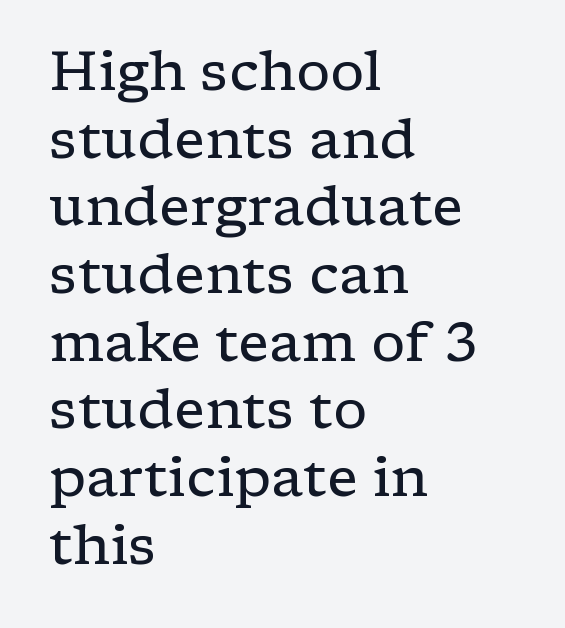
The image shows 55 px regular-weight, wide serif type, upright; set left-aligned, line spacing 1.23x, normal letter spacing, not underlined; low stroke contrast and a medium x-height.
